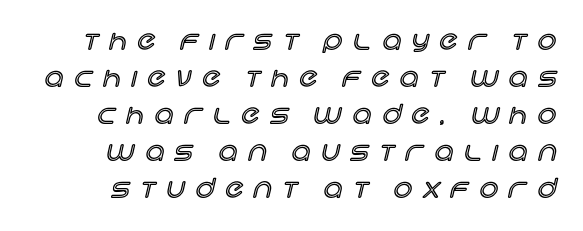
{"underline": "no", "line_spacing": "normal", "line_spacing_ratio": 1.42, "letter_spacing": "wide", "letter_spacing_em": 0.42, "glyph_px": 26}
